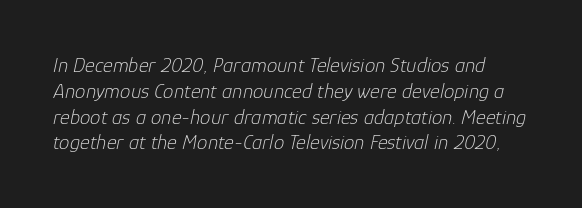
A quiet, ordinary-to-light weight characterises the typeface. The glyphs look as if they've been sheared to an angle. Honestly, there is no underline to notice here at all. There is no visible air inserted between adjacent glyphs.
